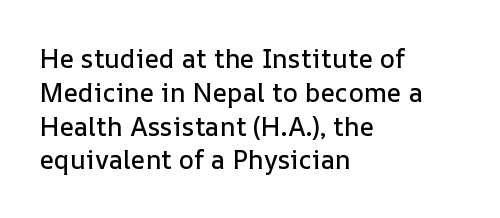
{"italic": "no", "underline": "no", "align": "left", "line_spacing": "normal", "line_spacing_ratio": 1.3, "letter_spacing": "normal", "letter_spacing_em": 0.0, "glyph_px": 26}
